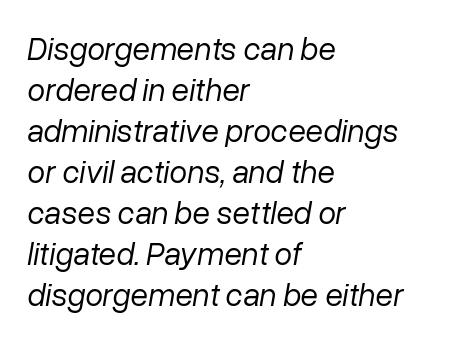
The image shows 32 px regular-weight type, italic (leaning right); set left-aligned, normal line spacing (1.28x), normal letter spacing, not underlined; low stroke contrast and a medium x-height.
